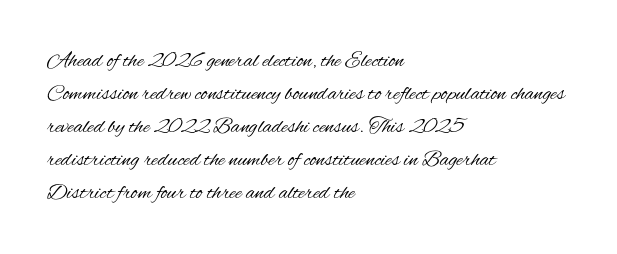
The image shows 22 px text type; set left-aligned, normal line spacing (1.5x), normal letter spacing, not underlined.
